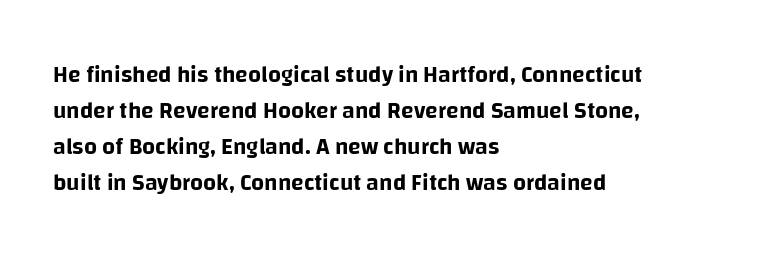
Regular leading. Check under the words: just untouched page. The type is set solid horizontally, with unmodified tracking. The paragraph has a hard left edge and a soft right edge.
